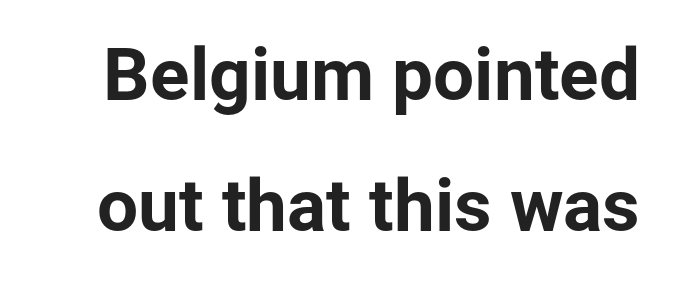
A typesetter would call this zero additional tracking. Here the designer chose a conventional face with non-uniform glyph widths. The space directly below the letters is spotless. No feet cap the strokes, marking this as sans-serif type.
